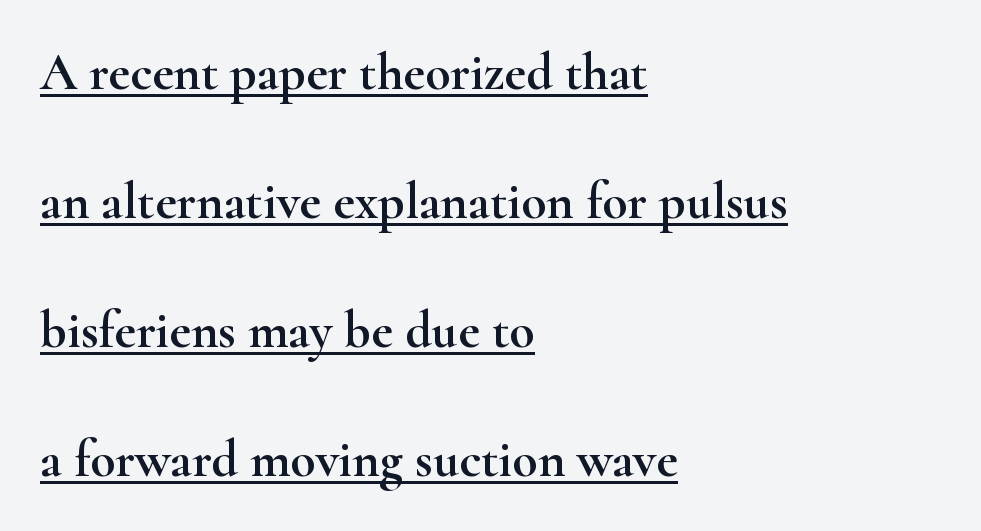
Layout note: lines flush left. The horizontal fit of the characters is conventional and even. Characters remain perfectly vertical along every line. A serif font was chosen for this passage. Underlined type. Is this a fixed-width face? No — the glyphs have proportional, varying widths.
